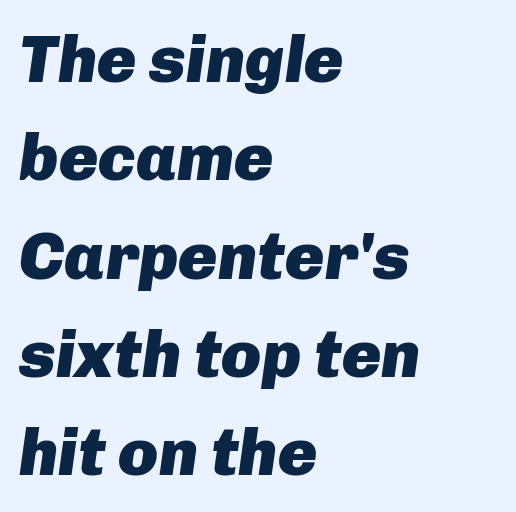
Q: Is the text bold? A: Yes.
Q: Is the text italic (slanted)? A: Yes, it leans right by about 8 degrees.
Q: Is the text underlined? A: No.
Q: How is the paragraph aligned? A: Left-aligned.
Q: Is the spacing between letters normal or unusually wide? A: Normal.
Q: Is the spacing between lines tight, normal or loose? A: Normal.
Q: Width (condensed, normal, or wide)? A: Normal.
Q: Stroke contrast? A: Low.
Q: x-height? A: Medium.
Q: Monospaced? A: No.
